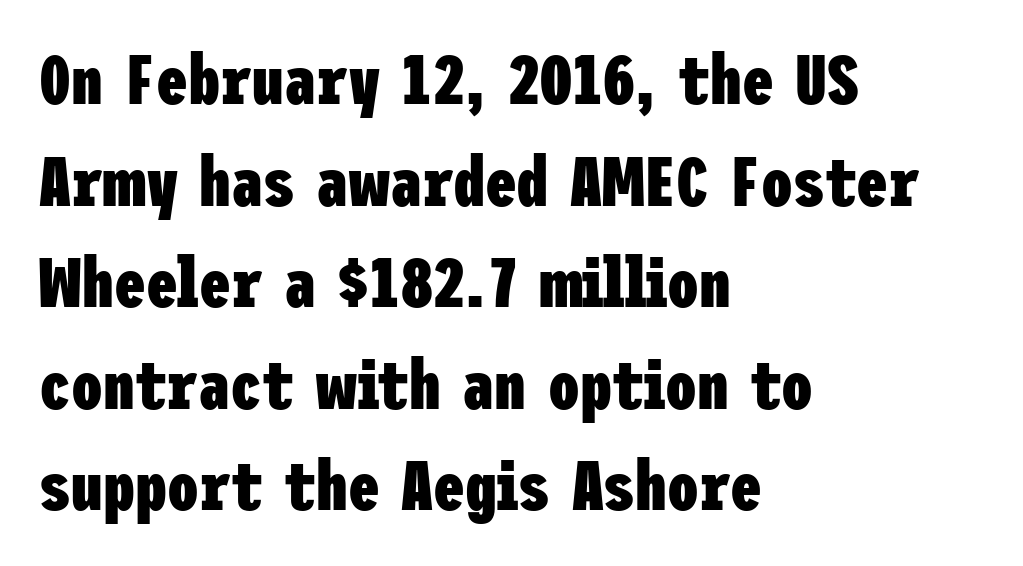
The image shows 71 px heavy, condensed sans-serif type, upright; set left-aligned, normal line spacing (1.43x), normal letter spacing, not underlined; low stroke contrast and a medium x-height.
